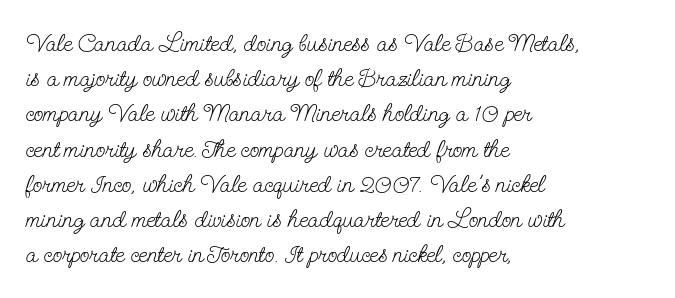
Weight: not bold — regular or lighter. Summary of vertical rhythm: regular, with standard interline spacing. Words appear dense and cohesive because spacing is normal. Glance below the letters and you will spot only blank space.
